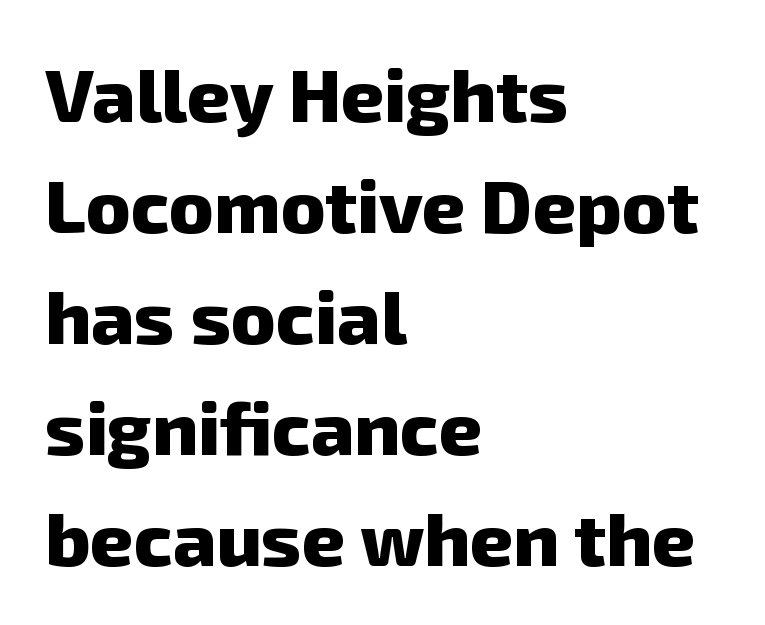
{"serif": "no", "bold": "yes", "weight": "heavy", "width": "normal", "stroke_contrast": "low", "x_height": "medium", "monospaced": "no", "underline": "no", "align": "left", "line_spacing": "normal", "line_spacing_ratio": 1.48, "letter_spacing": "normal", "letter_spacing_em": 0.0, "glyph_px": 75}
